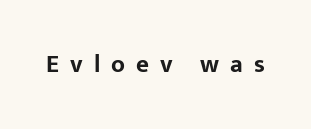
Between one letter and the next there's a generous, obvious gap. The space beneath each line is pristine and unruled. Does the weight exceed regular? Yes, all the way to bold. The letters stand upright; this is a roman face.
